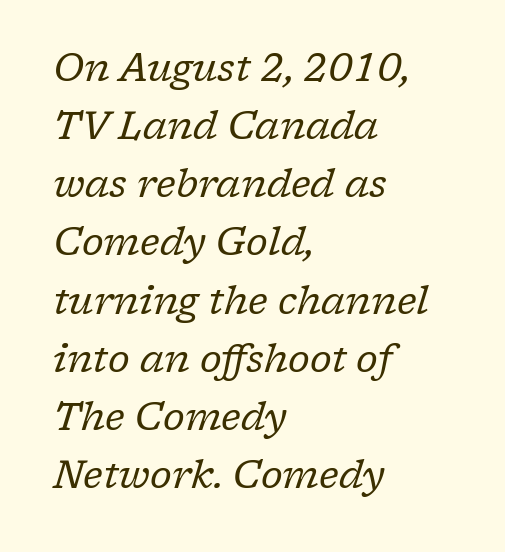
{"serif": "yes", "italic": "yes", "lean": "right", "slant_degrees": 17, "bold": "no", "weight": "regular", "width": "normal", "stroke_contrast": "low", "x_height": "medium", "monospaced": "no", "underline": "no", "align": "left", "line_spacing": "normal", "line_spacing_ratio": 1.53, "letter_spacing": "normal", "letter_spacing_em": 0.0, "glyph_px": 38}
